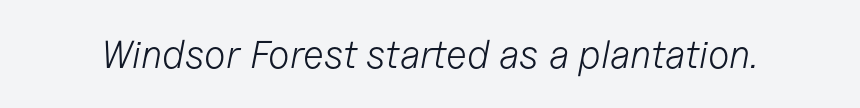
Q: Is the text bold? A: No.
Q: Is the text italic (slanted)? A: Yes, it leans right by about 11 degrees.
Q: Is the text underlined? A: No.
Q: Is the spacing between letters normal or unusually wide? A: Normal.
Q: Width (condensed, normal, or wide)? A: Normal.
Q: Stroke contrast? A: Low.
Q: x-height? A: Medium.
Q: Monospaced? A: No.
